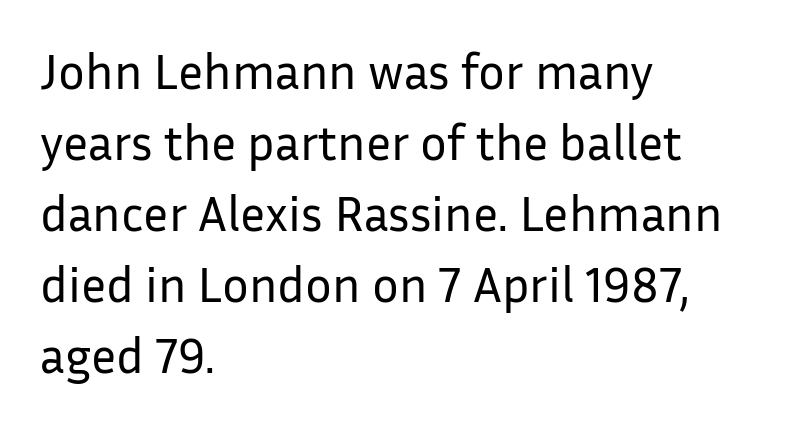
Bold? No — there's no thickening of the strokes. The font family rendered here belongs to the sans-serif group. The setting favours the left margin, as ordinary paragraphs usually do. This is roman type, the default non-slanted kind. Is there much room between lines? A standard amount, neither cramped nor airy. Short note: letters normally spaced.
